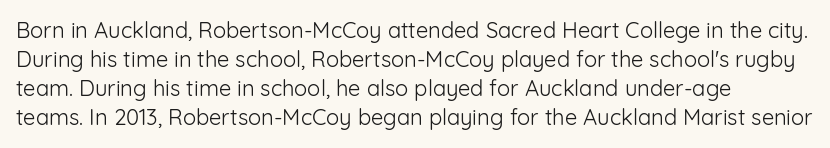
{"italic": "no", "bold": "no", "underline": "no", "align": "left", "line_spacing": "normal", "line_spacing_ratio": 1.32, "letter_spacing": "normal", "letter_spacing_em": 0.0, "glyph_px": 22}
